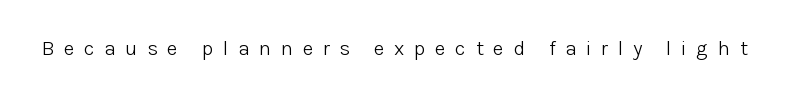
In terms of posture, this sample is upright. Vertical stems look standard width or narrower in stroke. Unmarked baselines from the first word to the last. The rendering inserts visible extra space after every character.
